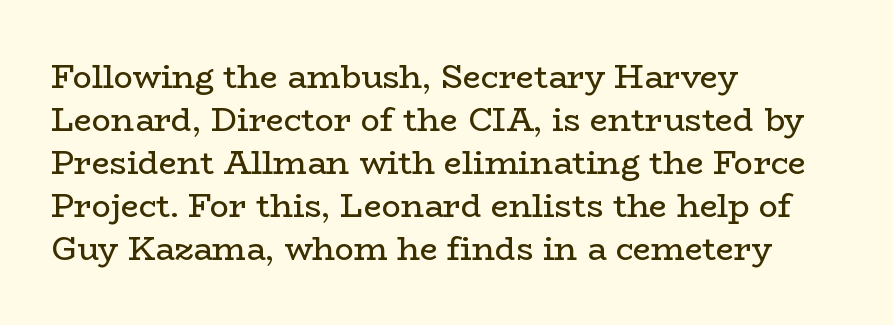
The image shows 32 px regular-weight, wide serif type, upright; set left-aligned, normal line spacing (1.34x), normal letter spacing, not underlined; low stroke contrast and a medium x-height.
